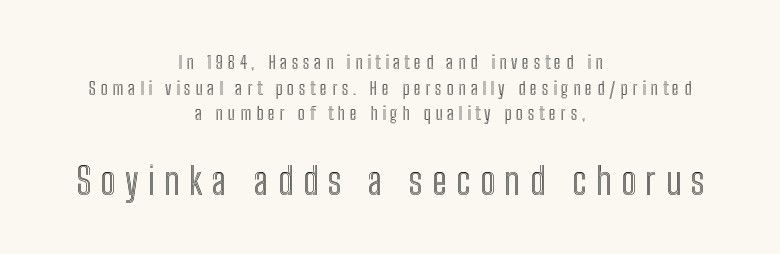
The image shows 37 px condensed type, upright; set centered, normal line spacing (1.43x), unusually wide letter spacing (+0.26 em), not underlined; the second (bottom) block is 2.06x larger; a medium x-height.
